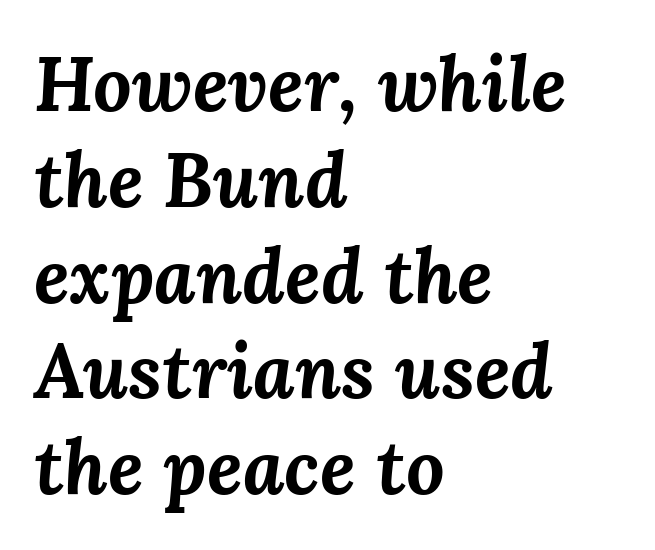
The image shows 76 px bold type, italic (leaning right); set left-aligned, normal line spacing (1.26x), normal letter spacing, not underlined; medium stroke contrast and a medium x-height.
